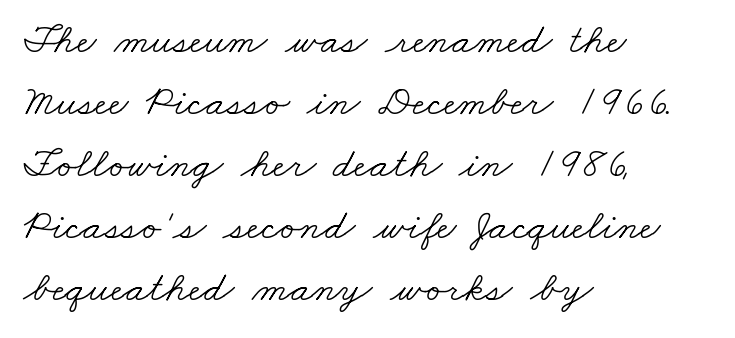
Q: Is the text bold? A: No.
Q: Is the typeface a serif or a sans-serif typeface? A: Serif.
Q: Is the text underlined? A: No.
Q: How is the paragraph aligned? A: Left-aligned.
Q: Is the spacing between letters normal or unusually wide? A: Normal.
Q: Is the spacing between lines tight, normal or loose? A: Normal.
Q: Width (condensed, normal, or wide)? A: Wide.
Q: Stroke contrast? A: Low.
Q: x-height? A: Small.
Q: Monospaced? A: No.
